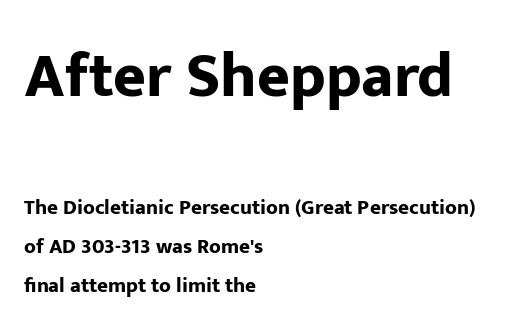
The image shows 63 px bold sans-serif type, upright; set left-aligned, line spacing 1.84x, normal letter spacing, not underlined; the first (top) block is 3.0x larger; low stroke contrast and a medium x-height.
